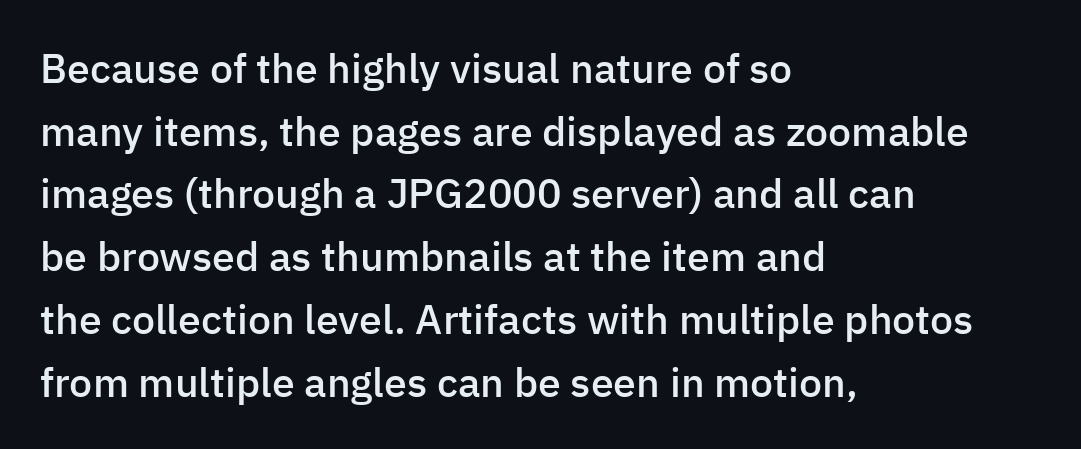
Each word holds together tightly as a unit, with standard inter-letter gaps. Notice how the passage keeps a crisp vertical edge on the left only. Check where the strokes stop: nothing finishes them off — pure sans. A somewhat darkened texture: the type is semibold rather than bold. Upright lettering throughout. The vertical gap from one line to the next is medium.
